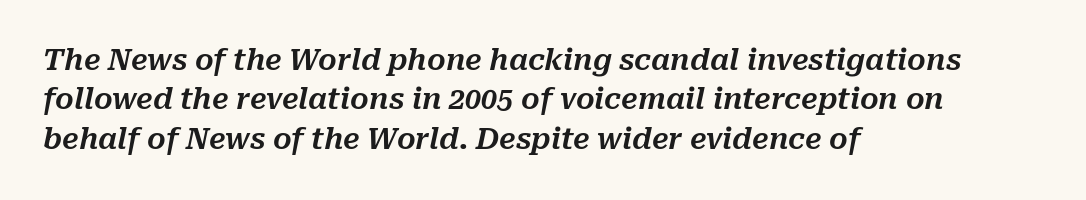
Q: Is the text italic (slanted)? A: Yes, it leans right by about 10 degrees.
Q: Is the text underlined? A: No.
Q: How is the paragraph aligned? A: Left-aligned.
Q: Is the spacing between letters normal or unusually wide? A: Normal.
Q: Is the spacing between lines tight, normal or loose? A: Normal.
Q: Width (condensed, normal, or wide)? A: Normal.
Q: Stroke contrast? A: Medium.
Q: x-height? A: Medium.
Q: Monospaced? A: No.
